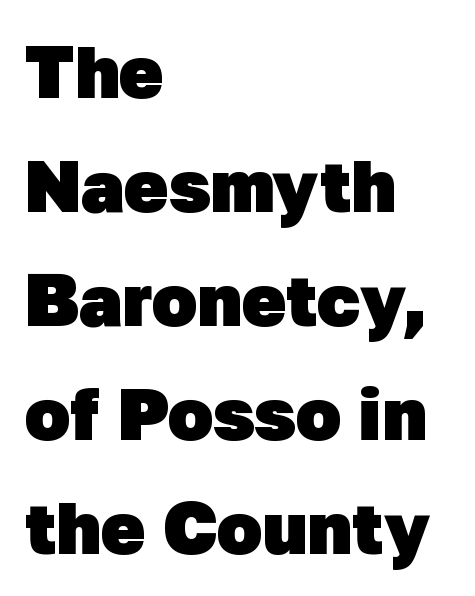
Q: Is the text bold? A: Yes.
Q: Is the typeface a serif or a sans-serif typeface? A: Sans-serif.
Q: Is the text underlined? A: No.
Q: How is the paragraph aligned? A: Left-aligned.
Q: Is the spacing between letters normal or unusually wide? A: Normal.
Q: Is the spacing between lines tight, normal or loose? A: Normal.
Q: Width (condensed, normal, or wide)? A: Normal.
Q: Stroke contrast? A: Low.
Q: x-height? A: Medium.
Q: Monospaced? A: No.
